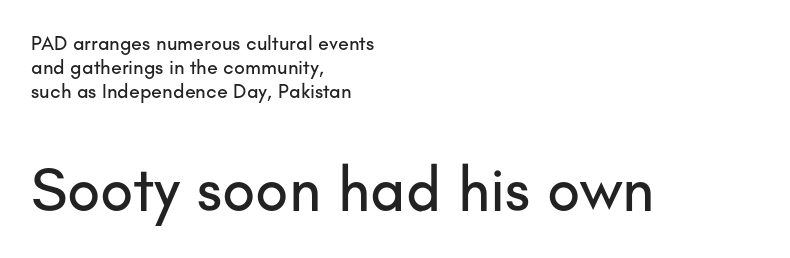
The image shows 61 px sans-serif type, upright; set left-aligned, line spacing 1.21x, normal letter spacing, not underlined; the second (bottom) block is 3.05x larger; low stroke contrast and a small x-height.
